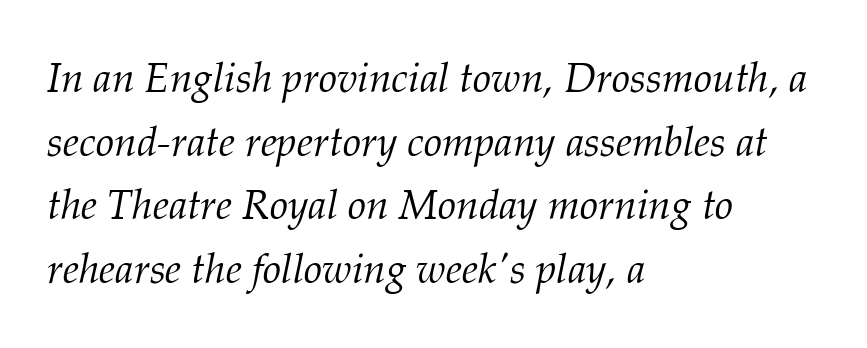
Q: Is the text bold? A: No.
Q: Is the text italic (slanted)? A: Yes, it leans right by about 12 degrees.
Q: Is the typeface a serif or a sans-serif typeface? A: Serif.
Q: Is the text underlined? A: No.
Q: How is the paragraph aligned? A: Left-aligned.
Q: Is the spacing between letters normal or unusually wide? A: Normal.
Q: Is the spacing between lines tight, normal or loose? A: Normal.
Q: Width (condensed, normal, or wide)? A: Normal.
Q: Stroke contrast? A: Medium.
Q: x-height? A: Medium.
Q: Monospaced? A: No.
